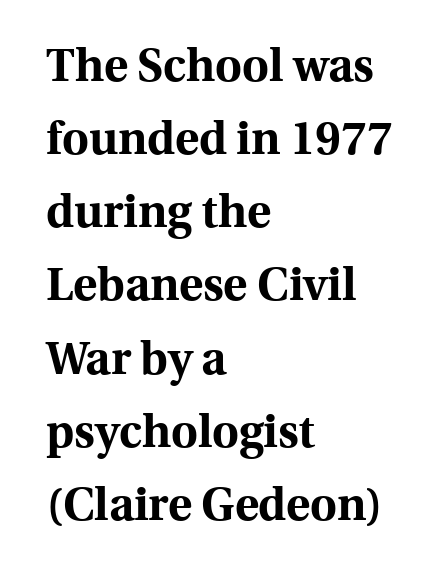
The font family rendered here belongs to the serif group. Italic: no, the glyphs are upright roman. These lines carry a lot of weight — the face is fully bold. Each letter keeps its own natural width here, so spacing adapts to shape.
